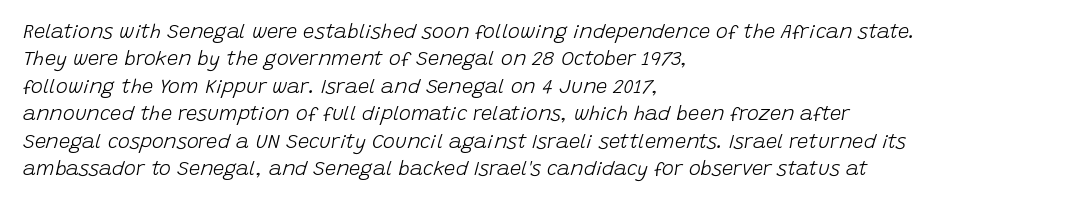
A typesetter would mark this as italic. Reading down the column, the eye jumps a familiar distance to each next line. There is no visible air inserted between adjacent glyphs. The font sits on the lighter half of the weight spectrum, regular included. The passage shown is not underscored anywhere. The typesetter chose a ragged-right arrangement here.
